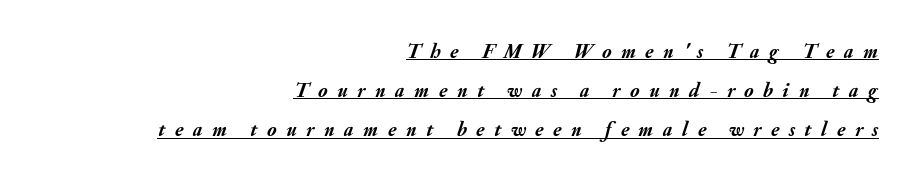
Weight: bold. The paragraph shown leans on its right margin. A typesetter would call this leading open, well beyond the default. Emphasis is given by a line drawn under the lettering.
